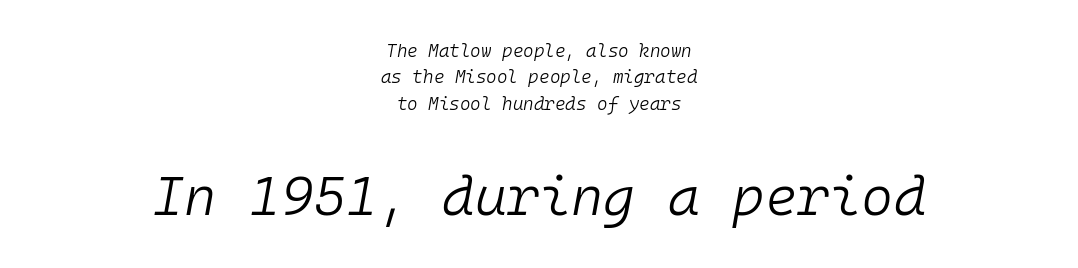
The image shows 55 px light type, italic (leaning right), monospaced; set centered, normal line spacing (1.46x), normal letter spacing, not underlined; the second (bottom) block is 3.06x larger; low stroke contrast and a medium x-height.
